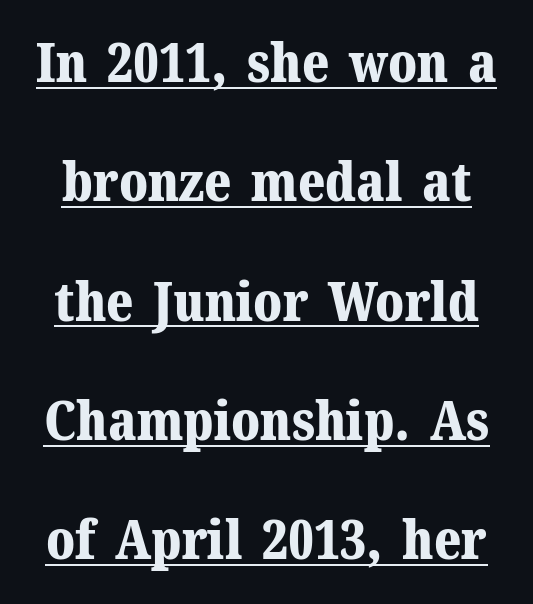
{"serif": "yes", "italic": "no", "bold": "yes", "weight": "bold", "width": "normal", "stroke_contrast": "medium", "x_height": "medium", "monospaced": "no", "underline": "yes", "line_spacing": "loose", "line_spacing_ratio": 2.17, "letter_spacing": "normal", "letter_spacing_em": 0.0, "glyph_px": 55}
